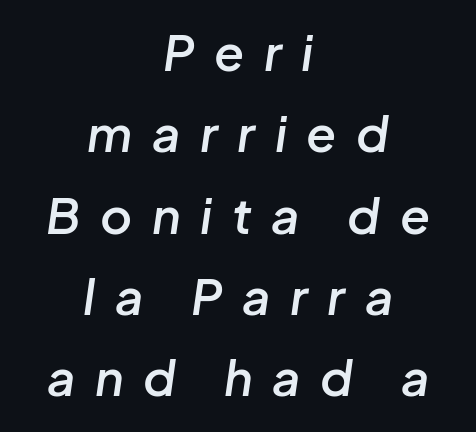
{"italic": "yes", "lean": "right", "slant_degrees": 8, "bold": "semi", "weight": "semibold", "width": "normal", "stroke_contrast": "low", "x_height": "medium", "monospaced": "no", "underline": "no", "align": "center", "line_spacing": "normal", "line_spacing_ratio": 1.66, "letter_spacing": "wide", "letter_spacing_em": 0.4, "glyph_px": 49}
